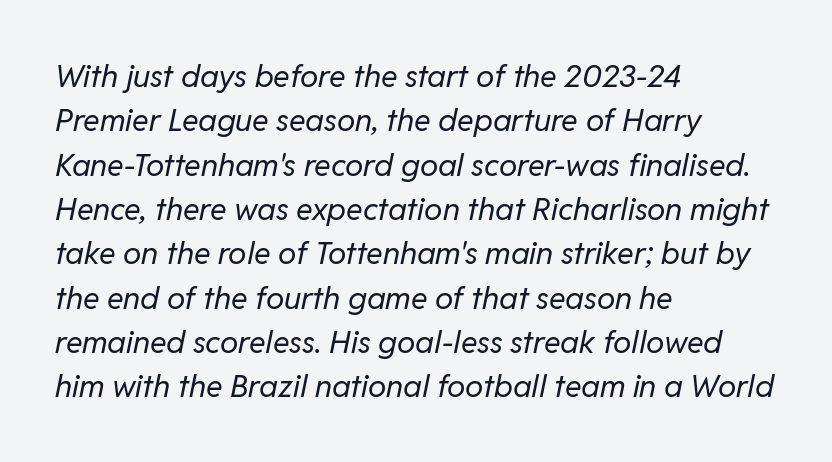
The image shows 31 px regular-weight type, italic (leaning right); set left-aligned, normal line spacing (1.43x), normal letter spacing, not underlined; low stroke contrast and a medium x-height.
